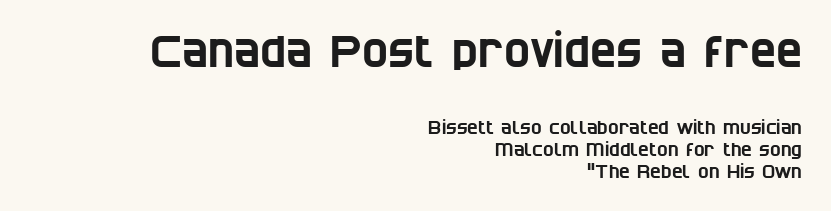
Two sizes are in play, and the larger belongs to the first block. Plain, unruled lines of type. The letterforms sit shoulder to shoulder at normal distance. Here the designer chose a conventional face with non-uniform glyph widths. Notice how the passage keeps a crisp vertical edge on the right only. The rendering shows plain stroke endings on the letterforms — a sans-serif design.
